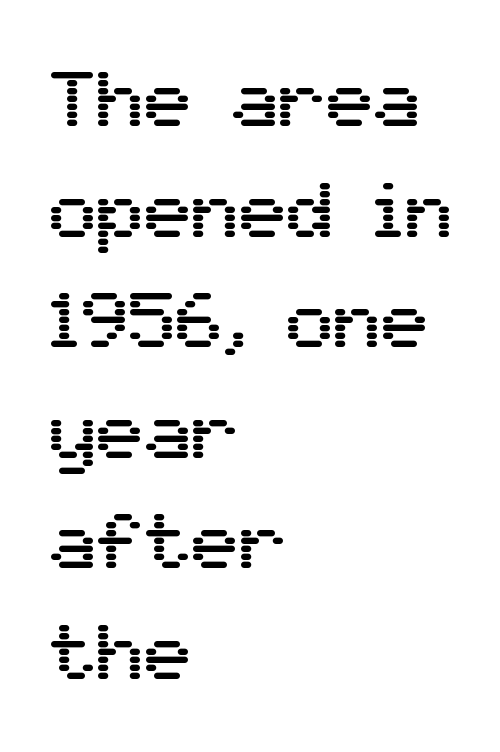
This sample is left-justified, so line endings fall wherever the words run out. Note: no serifs on the glyphs. If you drew a line through each stem, it would be perfectly vertical. The passage shown is typed in a proportional face where columns would drift.
